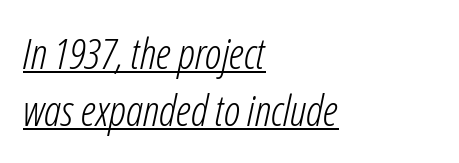
{"italic": "yes", "lean": "right", "slant_degrees": 12, "bold": "no", "weight": "light", "width": "condensed", "stroke_contrast": "low", "x_height": "medium", "monospaced": "no", "underline": "yes", "align": "left", "line_spacing": "normal", "line_spacing_ratio": 1.33, "letter_spacing": "normal", "letter_spacing_em": 0.0, "glyph_px": 43}
